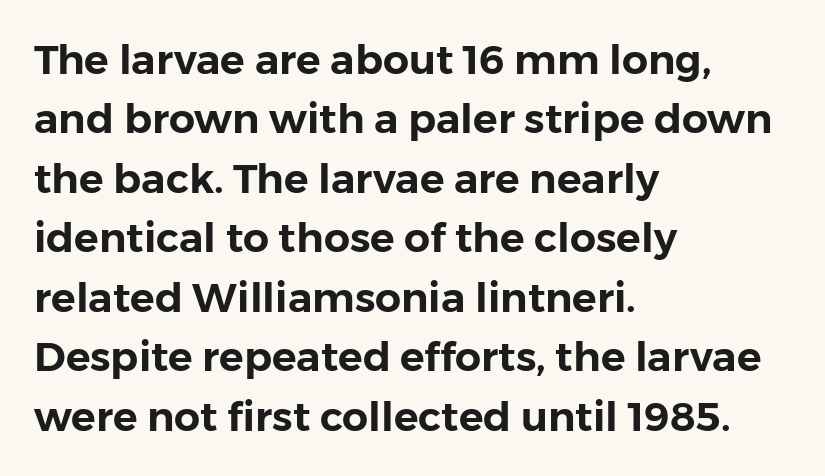
Reading down the block, your eye returns to a fixed left position each line. Proportional: the letters do not fall into vertical columns. The passage shown is typeset with a sans-serif family. Whoever set this chose a conventional vertical rhythm. Rule under the text: the space is simply empty.
